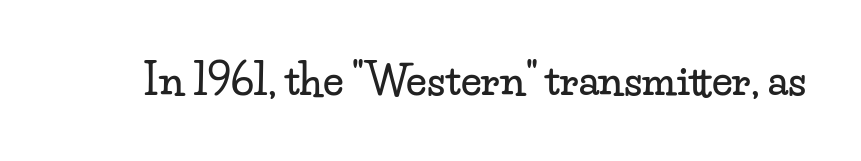
{"serif": "yes", "italic": "no", "width": "wide", "stroke_contrast": "low", "x_height": "small", "monospaced": "no", "underline": "no", "letter_spacing": "normal", "letter_spacing_em": 0.0, "glyph_px": 41}
